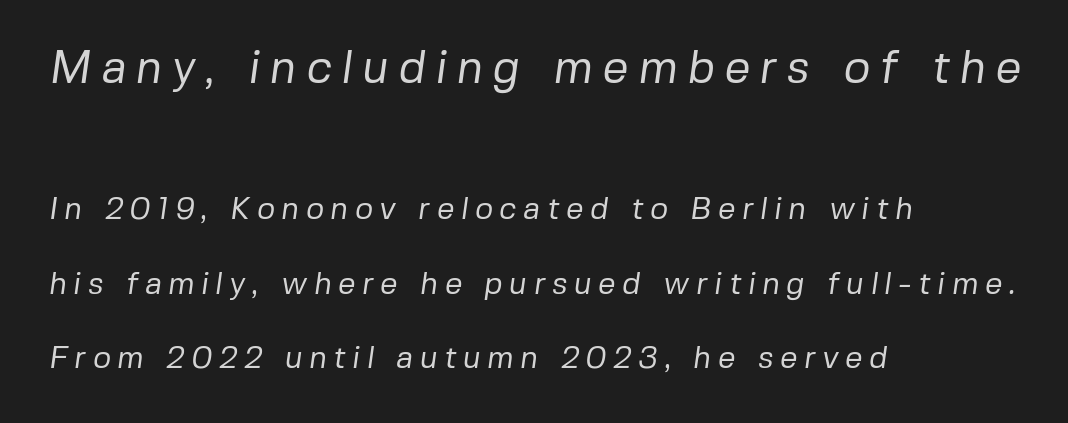
Q: Is the text bold? A: No.
Q: Is the typeface a serif or a sans-serif typeface? A: Sans-serif.
Q: Is the text underlined? A: No.
Q: How is the paragraph aligned? A: Left-aligned.
Q: Is the spacing between letters normal or unusually wide? A: Unusually wide.
Q: Is the spacing between lines tight, normal or loose? A: Loose.
Q: Which block of text is set in a larger size, the first (top) or the second (bottom)? A: The first (top) one.
Q: Width (condensed, normal, or wide)? A: Normal.
Q: Stroke contrast? A: Low.
Q: x-height? A: Medium.
Q: Monospaced? A: No.
